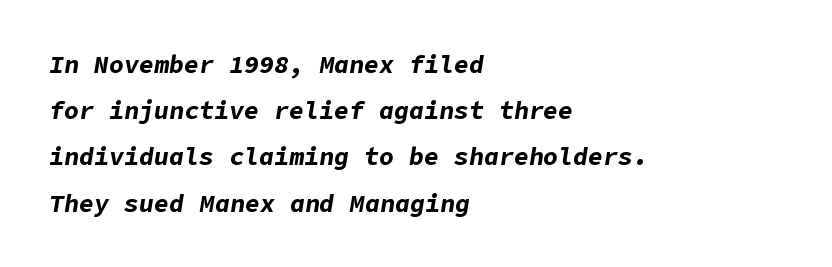
{"italic": "yes", "lean": "right", "slant_degrees": 9, "bold": "yes", "underline": "no", "align": "left", "line_spacing_ratio": 1.85, "letter_spacing": "normal", "letter_spacing_em": 0.0, "glyph_px": 25}
